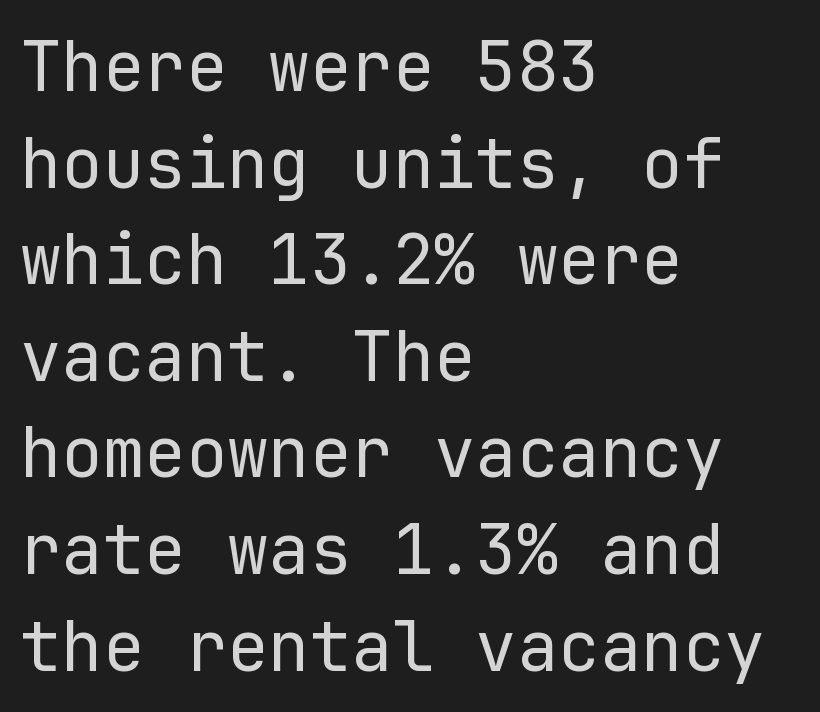
Q: Is the text bold? A: No.
Q: Is the text italic (slanted)? A: No, it is upright.
Q: Is the typeface a serif or a sans-serif typeface? A: Sans-serif.
Q: Is the text underlined? A: No.
Q: How is the paragraph aligned? A: Left-aligned.
Q: Is the spacing between letters normal or unusually wide? A: Normal.
Q: Is the spacing between lines tight, normal or loose? A: Normal.
Q: Width (condensed, normal, or wide)? A: Normal.
Q: Stroke contrast? A: Low.
Q: x-height? A: Medium.
Q: Monospaced? A: Yes.
